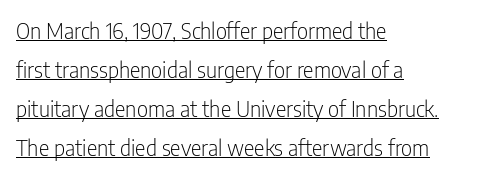
{"italic": "no", "bold": "no", "underline": "yes", "align": "left", "line_spacing_ratio": 1.78, "letter_spacing": "normal", "letter_spacing_em": 0.0, "glyph_px": 22}
